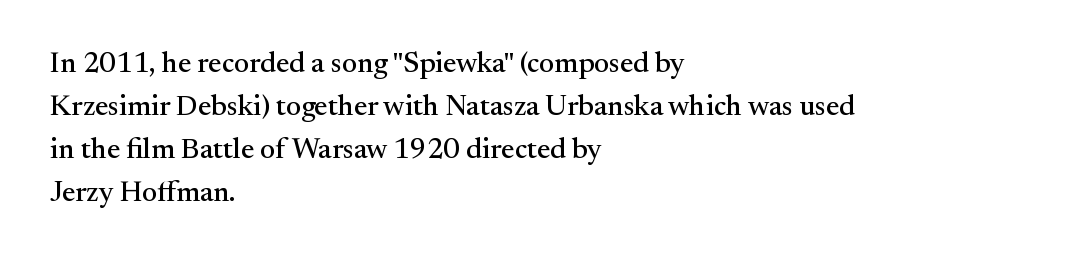
{"serif": "yes", "italic": "no", "width": "normal", "stroke_contrast": "medium", "x_height": "small", "monospaced": "no", "underline": "no", "align": "left", "line_spacing": "normal", "line_spacing_ratio": 1.48, "letter_spacing": "normal", "letter_spacing_em": 0.0, "glyph_px": 29}
